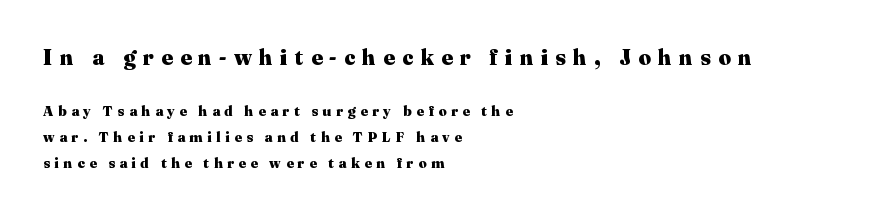
Q: Is the text bold? A: Yes.
Q: Is the text italic (slanted)? A: No, it is upright.
Q: Is the text underlined? A: No.
Q: How is the paragraph aligned? A: Left-aligned.
Q: Is the spacing between letters normal or unusually wide? A: Unusually wide.
Q: Which block of text is set in a larger size, the first (top) or the second (bottom)? A: The first (top) one.
